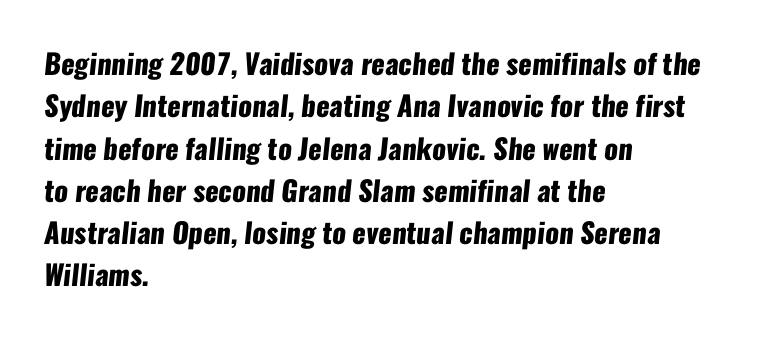
The image shows 28 px heavy, condensed sans-serif type; set left-aligned, normal line spacing (1.51x), normal letter spacing, not underlined; low stroke contrast and a medium x-height.
